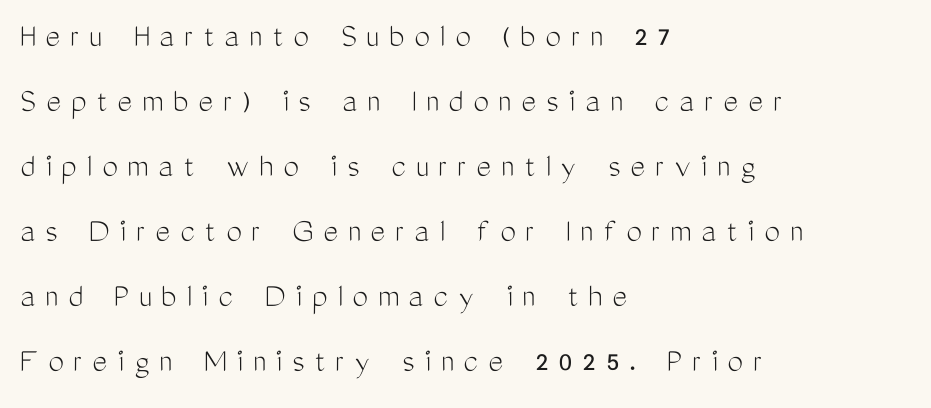
Q: Is the text bold? A: No.
Q: Is the text italic (slanted)? A: No, it is upright.
Q: Is the typeface a serif or a sans-serif typeface? A: Sans-serif.
Q: Is the text underlined? A: No.
Q: How is the paragraph aligned? A: Left-aligned.
Q: Is the spacing between letters normal or unusually wide? A: Unusually wide.
Q: Width (condensed, normal, or wide)? A: Condensed.
Q: Stroke contrast? A: Medium.
Q: x-height? A: Medium.
Q: Monospaced? A: No.
